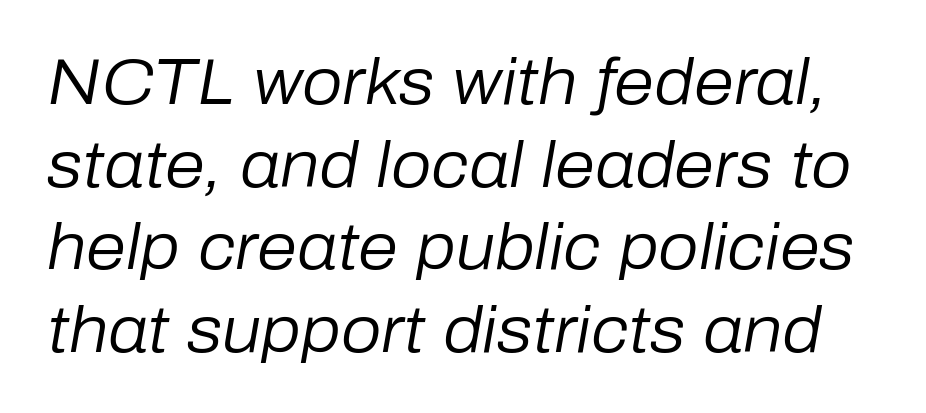
{"italic": "yes", "lean": "right", "slant_degrees": 10, "bold": "no", "weight": "regular", "width": "normal", "stroke_contrast": "low", "x_height": "medium", "monospaced": "no", "underline": "no", "line_spacing": "normal", "line_spacing_ratio": 1.29, "letter_spacing": "normal", "letter_spacing_em": 0.0, "glyph_px": 64}
